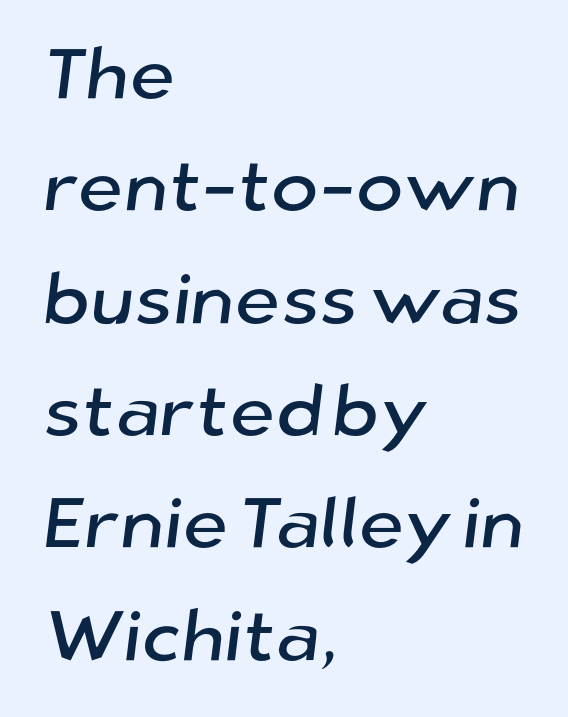
The image shows 72 px sans-serif type; set left-aligned, normal line spacing (1.56x), normal letter spacing, not underlined; low stroke contrast and a medium x-height.
